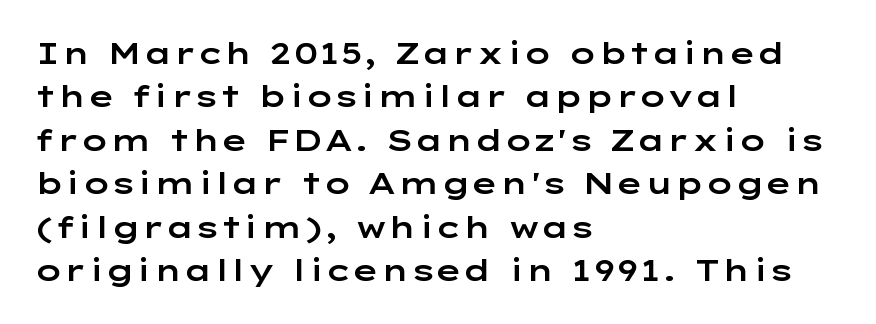
The image shows 30 px wide sans-serif type, upright; set left-aligned, normal line spacing (1.45x), normal letter spacing, not underlined; low stroke contrast and a medium x-height.
